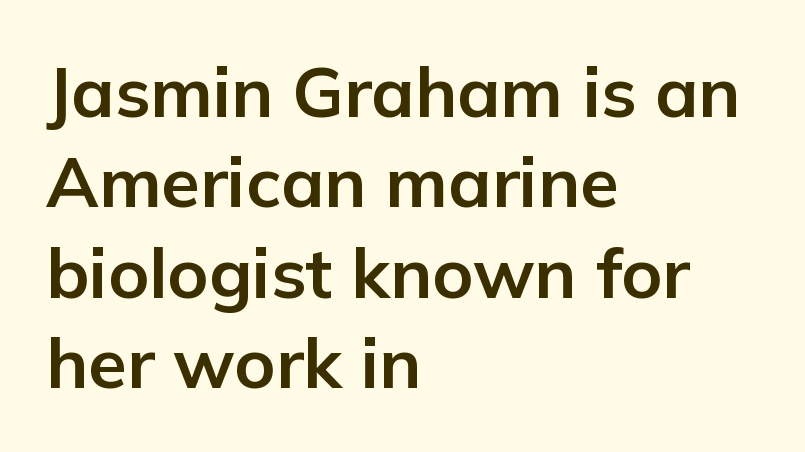
The vertical gap from one line to the next is medium. Short and long lines alike share a common starting point at left. Is this a sans? Yes — the strokes have no serifs. Upright lettering throughout. Descender tails drop into unmarked territory.
